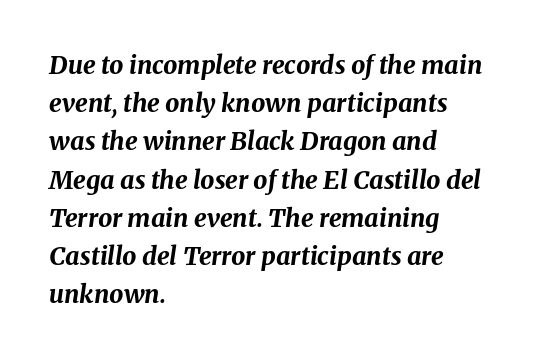
Is there much room between lines? A standard amount, neither cramped nor airy. When letters slant like this, we call the style italic. Tracking here is standard; glyphs follow each other at the usual distance. The passage shown is not underscored anywhere. I'd describe the lettering as bold — thick and assertive.
